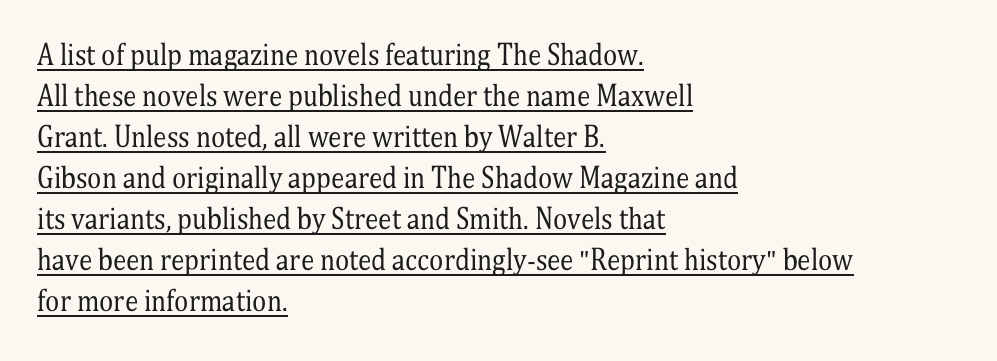
The image shows 27 px text type, upright; set left-aligned, normal line spacing (1.52x), normal letter spacing, underlined.
